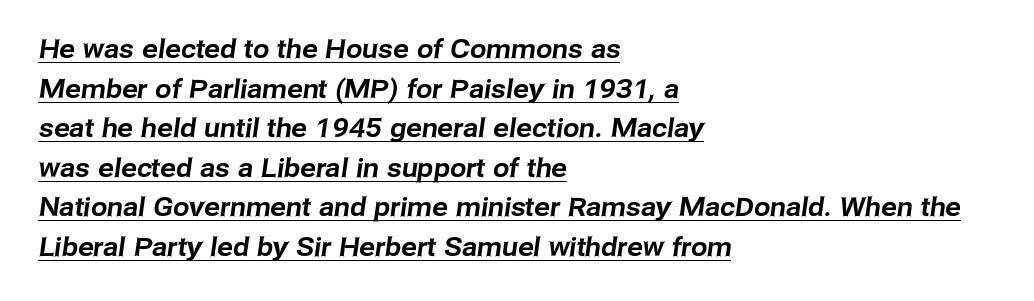
Q: Is the text underlined? A: Yes.
Q: How is the paragraph aligned? A: Left-aligned.
Q: Is the spacing between letters normal or unusually wide? A: Normal.
Q: Is the spacing between lines tight, normal or loose? A: Normal.
